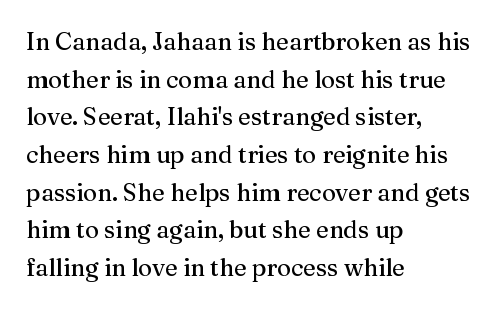
The image shows 24 px text type, upright; set left-aligned, normal line spacing (1.57x), normal letter spacing, not underlined.
